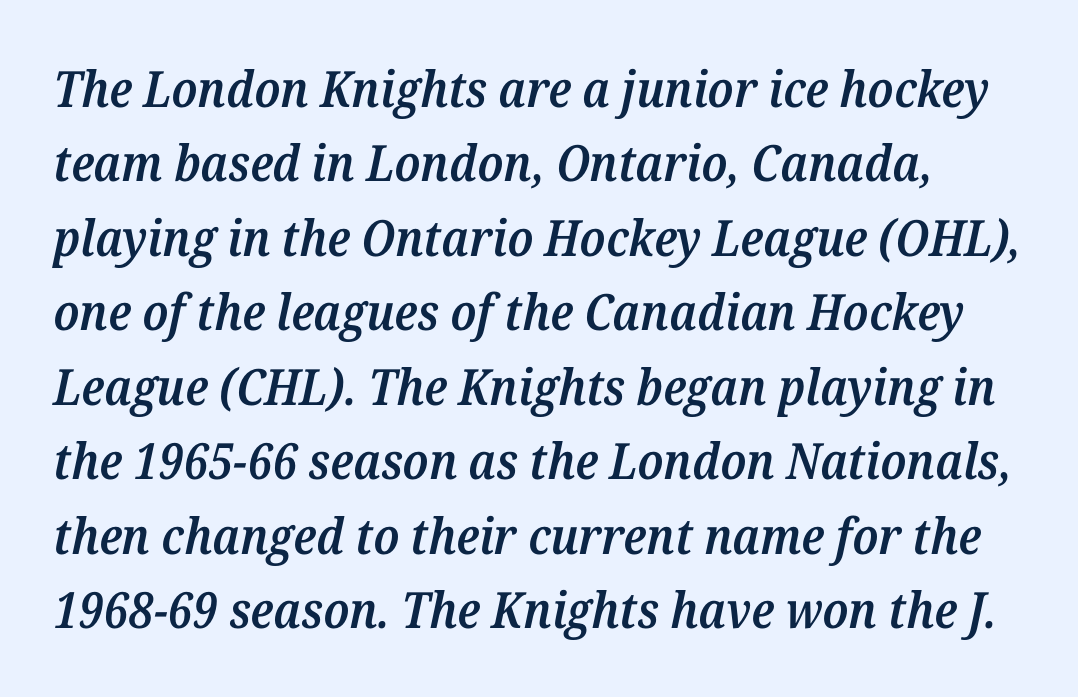
The image shows 50 px semibold serif type, italic (leaning right); set normal line spacing (1.49x), normal letter spacing, not underlined; medium stroke contrast and a medium x-height.
